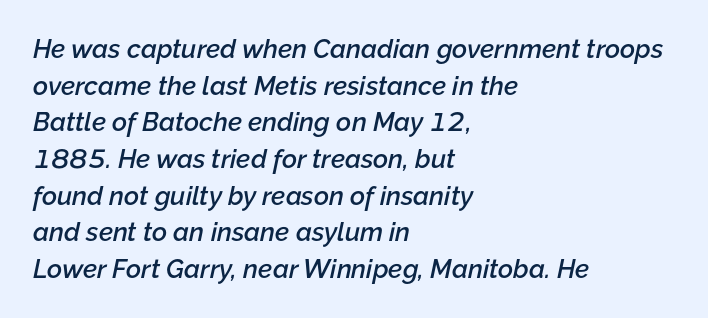
Q: Is the text bold? A: Semi-bold.
Q: Is the text italic (slanted)? A: Yes, it leans right by about 12 degrees.
Q: Is the text underlined? A: No.
Q: How is the paragraph aligned? A: Left-aligned.
Q: Is the spacing between letters normal or unusually wide? A: Normal.
Q: Is the spacing between lines tight, normal or loose? A: Normal.
